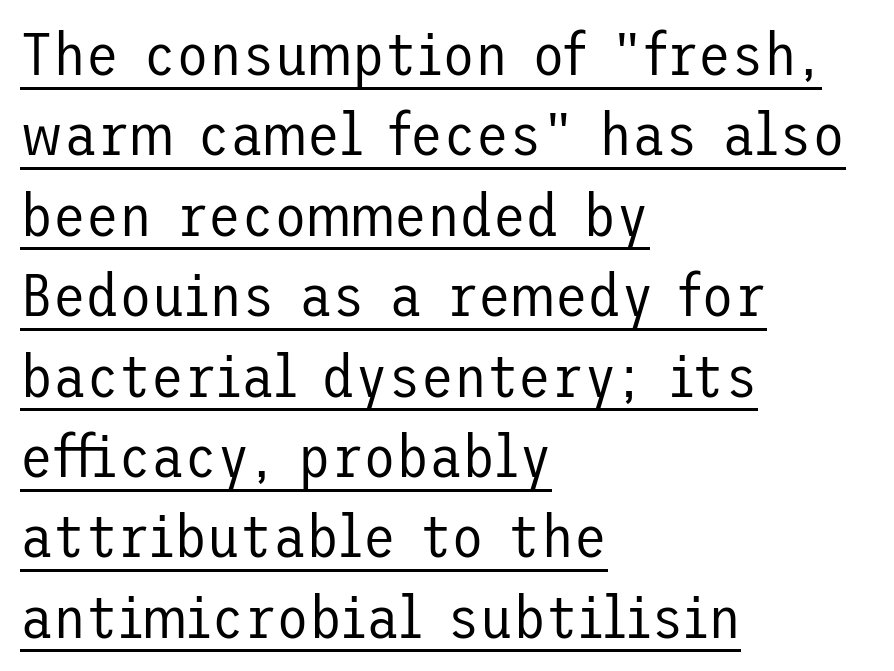
{"serif": "no", "italic": "no", "bold": "no", "weight": "regular", "width": "normal", "stroke_contrast": "low", "x_height": "medium", "underline": "yes", "align": "left", "line_spacing": "normal", "line_spacing_ratio": 1.34, "letter_spacing": "normal", "letter_spacing_em": 0.0, "glyph_px": 60}
